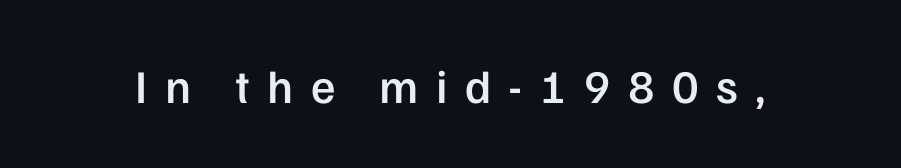
{"serif": "no", "italic": "no", "bold": "semi", "weight": "semibold", "width": "normal", "stroke_contrast": "low", "x_height": "medium", "monospaced": "no", "underline": "no", "letter_spacing": "wide", "letter_spacing_em": 0.37, "glyph_px": 47}
